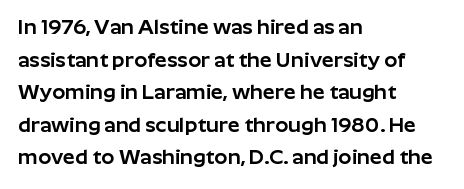
{"italic": "no", "underline": "no", "align": "left", "line_spacing": "normal", "line_spacing_ratio": 1.55, "letter_spacing": "normal", "letter_spacing_em": 0.0, "glyph_px": 21}
